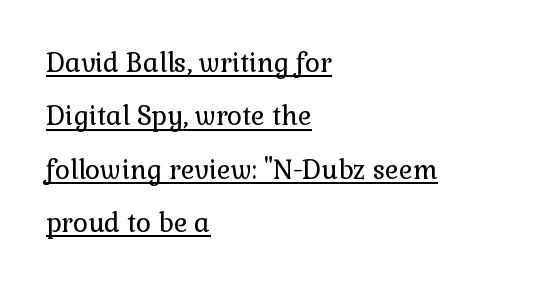
Q: Is the text bold? A: No.
Q: Is the text italic (slanted)? A: No, it is upright.
Q: Is the text underlined? A: Yes.
Q: How is the paragraph aligned? A: Left-aligned.
Q: Is the spacing between letters normal or unusually wide? A: Normal.
Q: Is the spacing between lines tight, normal or loose? A: Loose.
